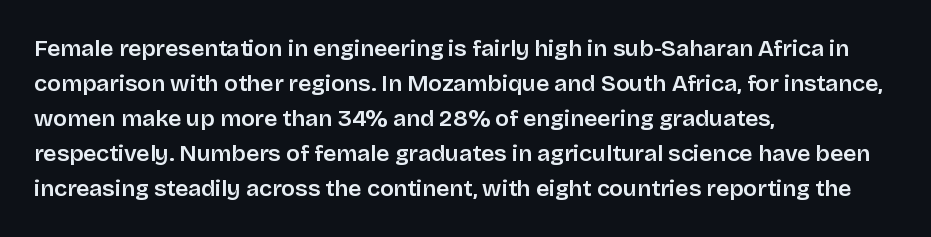
{"italic": "no", "underline": "no", "align": "left", "line_spacing": "normal", "line_spacing_ratio": 1.52, "letter_spacing": "normal", "letter_spacing_em": 0.0, "glyph_px": 23}
